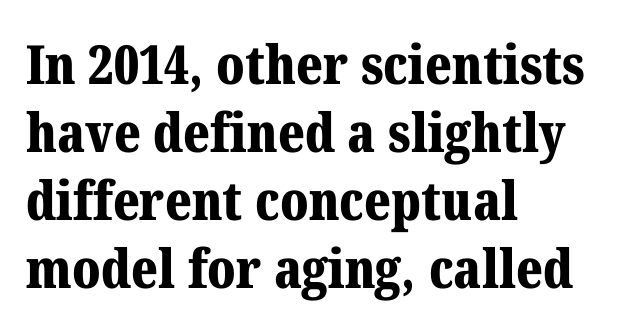
Q: Is the text bold? A: Yes.
Q: Is the text italic (slanted)? A: No, it is upright.
Q: Is the typeface a serif or a sans-serif typeface? A: Serif.
Q: Is the text underlined? A: No.
Q: How is the paragraph aligned? A: Left-aligned.
Q: Is the spacing between letters normal or unusually wide? A: Normal.
Q: Is the spacing between lines tight, normal or loose? A: Normal.
Q: Width (condensed, normal, or wide)? A: Normal.
Q: Stroke contrast? A: Medium.
Q: x-height? A: Medium.
Q: Monospaced? A: No.
